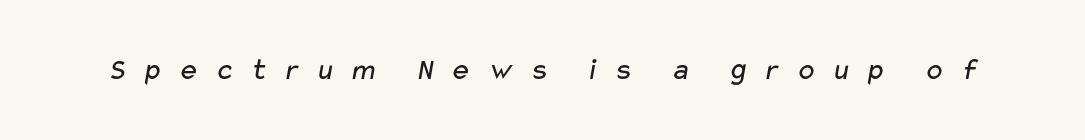
Honestly, the letter spacing is so wide it's the main thing you notice. No word sits above an underline. The glyphs in this specimen are sans serif. Stem width sits at or under what a default text font uses. Varying glyph widths throughout — classic text-font behaviour.
